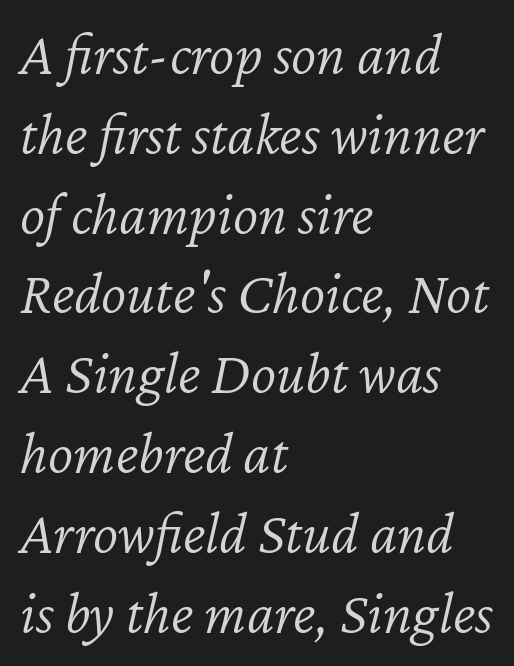
{"italic": "yes", "lean": "right", "slant_degrees": 12, "bold": "no", "weight": "light", "width": "normal", "stroke_contrast": "low", "x_height": "medium", "monospaced": "no", "underline": "no", "align": "left", "line_spacing": "normal", "line_spacing_ratio": 1.33, "letter_spacing": "normal", "letter_spacing_em": 0.0, "glyph_px": 60}
